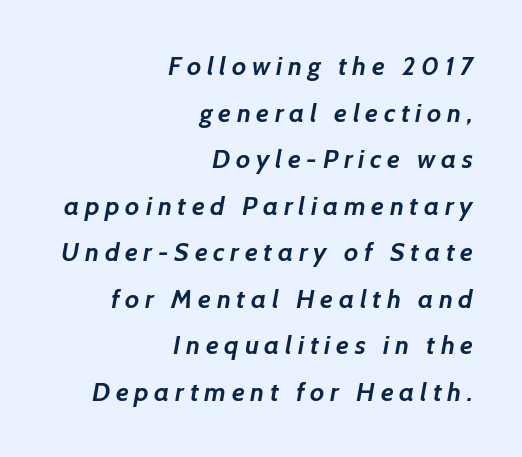
These words are printed bold, with thick strokes throughout. Visually the block forms a straight wall on the right and a jagged coastline on the left. The specimen omits any rule beneath the text block's lines. Someone cranked the tracking dial way up on this one.
